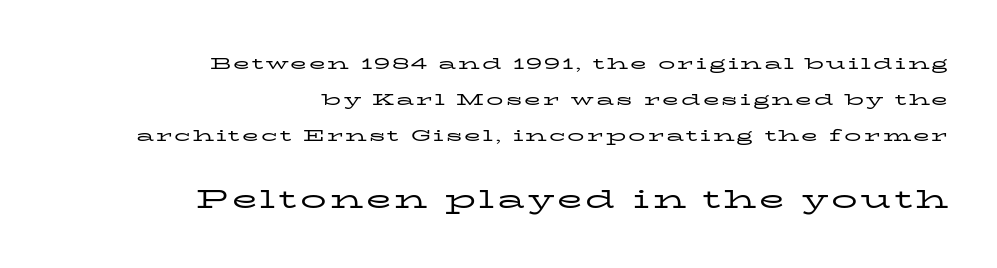
The image shows 26 px text type, upright; set right-aligned, loose line spacing (2.12x), not underlined; the second (bottom) block is 1.53x larger.
